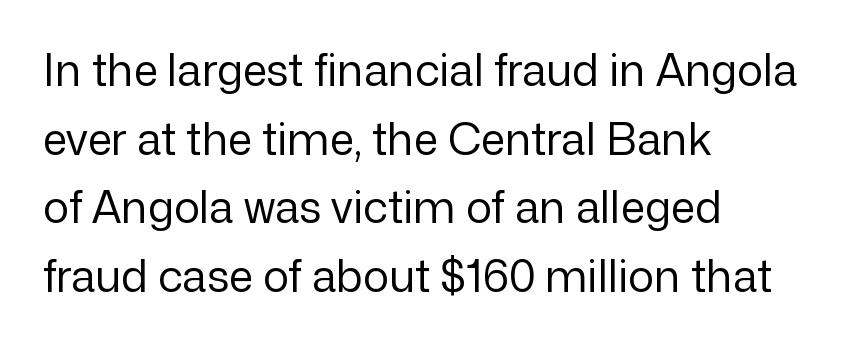
{"serif": "no", "italic": "no", "bold": "no", "weight": "regular", "width": "normal", "stroke_contrast": "low", "x_height": "medium", "monospaced": "no", "underline": "no", "align": "left", "line_spacing": "normal", "line_spacing_ratio": 1.56, "letter_spacing": "normal", "letter_spacing_em": 0.0, "glyph_px": 44}
